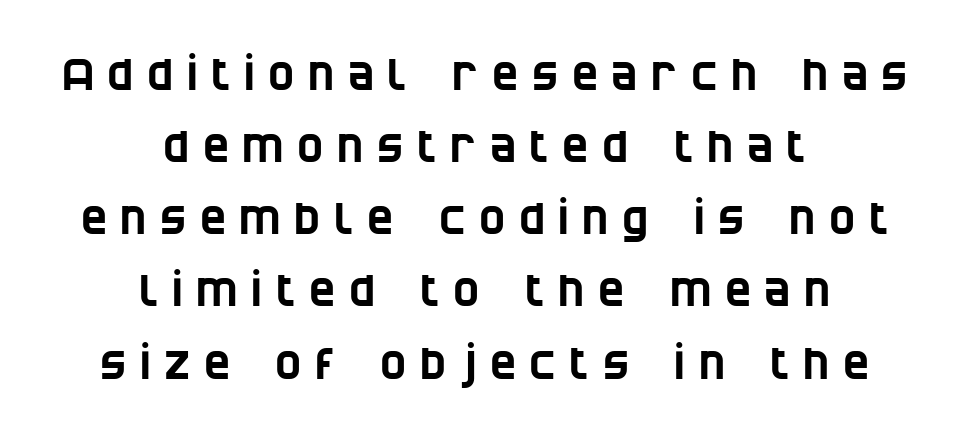
{"serif": "no", "width": "condensed", "stroke_contrast": "low", "x_height": "large", "monospaced": "no", "underline": "no", "align": "center", "line_spacing": "normal", "line_spacing_ratio": 1.64, "letter_spacing": "wide", "letter_spacing_em": 0.31, "glyph_px": 44}
